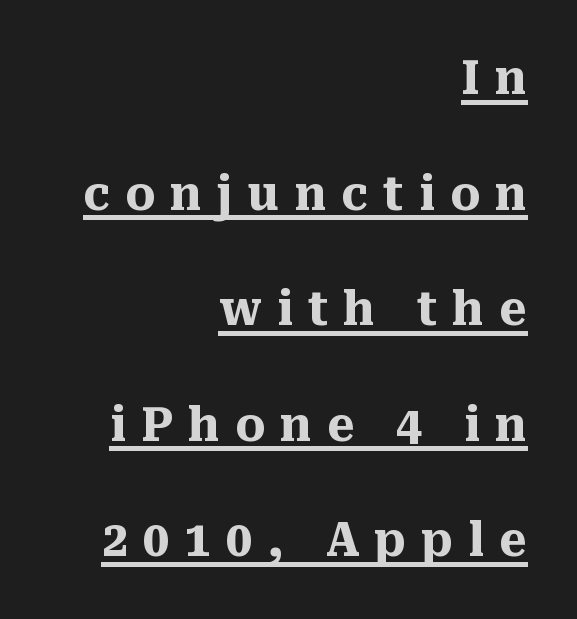
The image shows 47 px heavy serif type, upright; set right-aligned, loose line spacing (2.46x), unusually wide letter spacing (+0.32 em), underlined; medium stroke contrast and a medium x-height.
